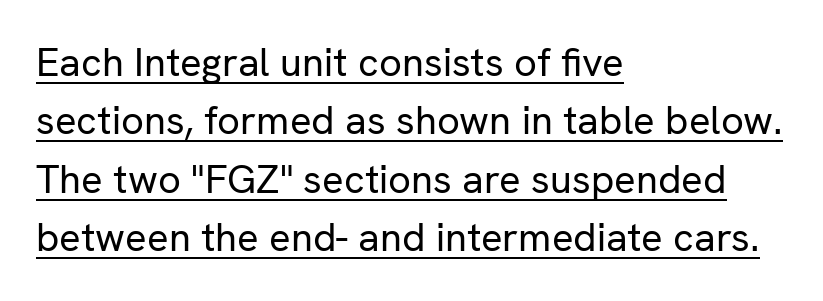
The image shows 40 px regular-weight sans-serif type, upright; set left-aligned, normal line spacing (1.46x), normal letter spacing, underlined; low stroke contrast and a medium x-height.
